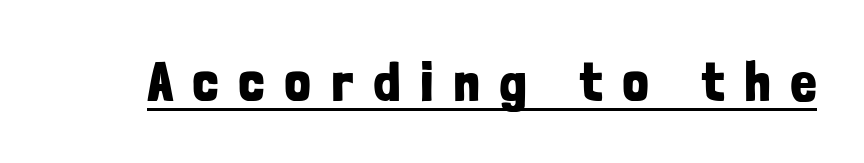
The image shows 56 px bold, condensed sans-serif type, upright; set unusually wide letter spacing (+0.38 em), underlined; low stroke contrast and a medium x-height.
